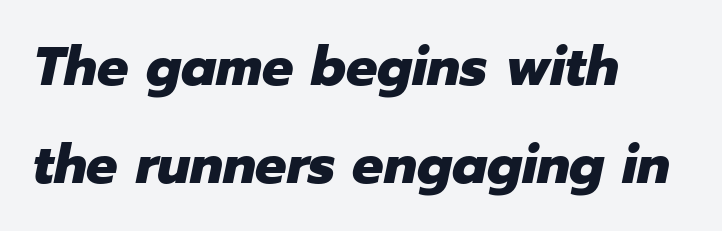
Q: Is the text bold? A: Yes.
Q: Is the text italic (slanted)? A: Yes, it leans right by about 12 degrees.
Q: Is the text underlined? A: No.
Q: How is the paragraph aligned? A: Left-aligned.
Q: Is the spacing between letters normal or unusually wide? A: Normal.
Q: Width (condensed, normal, or wide)? A: Normal.
Q: Stroke contrast? A: Low.
Q: x-height? A: Medium.
Q: Monospaced? A: No.
